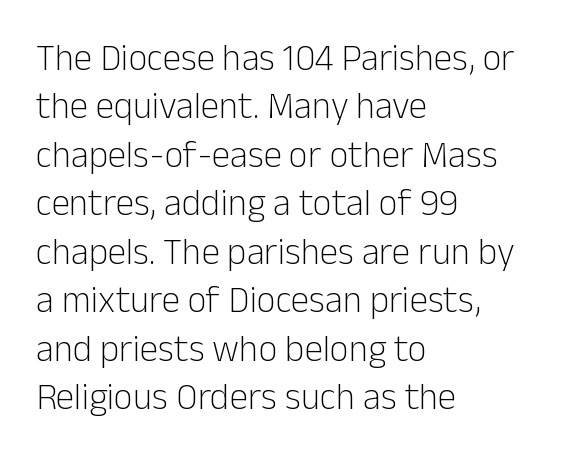
{"serif": "no", "italic": "no", "bold": "no", "weight": "light", "width": "normal", "stroke_contrast": "low", "x_height": "medium", "monospaced": "no", "underline": "no", "align": "left", "line_spacing": "normal", "line_spacing_ratio": 1.31, "letter_spacing": "normal", "letter_spacing_em": 0.0, "glyph_px": 37}
